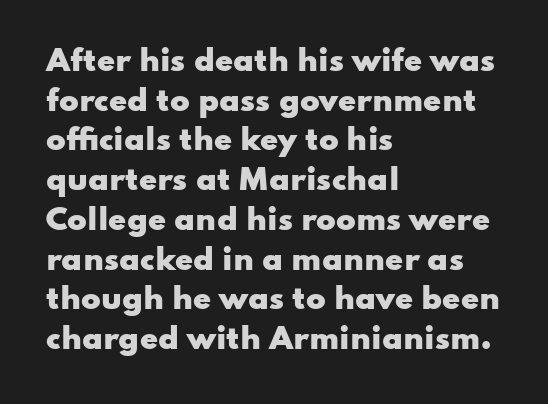
The image shows 29 px heavy, wide sans-serif type, upright; set left-aligned, normal line spacing (1.37x), normal letter spacing, not underlined; low stroke contrast and a small x-height.
